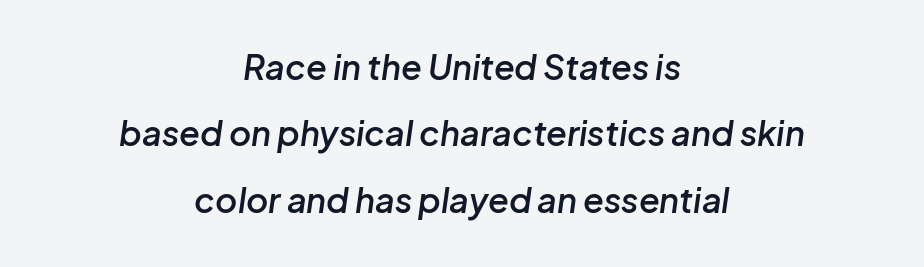
Q: Is the text bold? A: Semi-bold.
Q: Is the text italic (slanted)? A: Yes, it leans right by about 8 degrees.
Q: Is the text underlined? A: No.
Q: How is the paragraph aligned? A: Centered.
Q: Is the spacing between letters normal or unusually wide? A: Normal.
Q: Is the spacing between lines tight, normal or loose? A: Loose.
Q: Width (condensed, normal, or wide)? A: Normal.
Q: Stroke contrast? A: Low.
Q: x-height? A: Medium.
Q: Monospaced? A: No.
